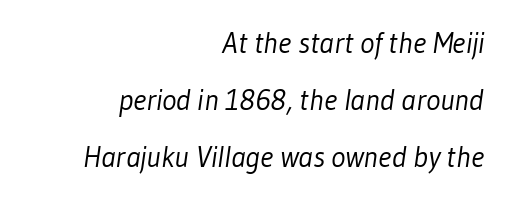
A flush-right, rag-left setting is used for this passage. Notice the wide empty band between every row — that's loose leading. Think standard paragraph weight, or any step lighter than that. There is no visible air inserted between adjacent glyphs. Spacing verdict: proportional, widths tailored to each character. Stroke terminals: plain, sans-serif.
